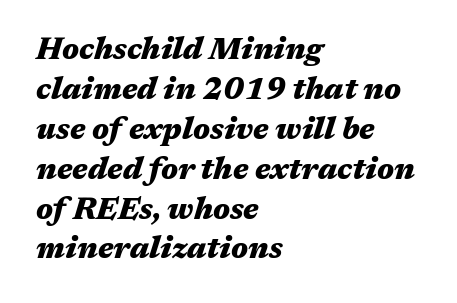
Lines of text with bare space underneath. Heavy, bold letterforms. The rows are spaced the way most documents space them. Each word holds together tightly as a unit, with standard inter-letter gaps. If you drew a line through each stem, it would be angled. Every row of glyphs begins at an identical x-position on the left.
